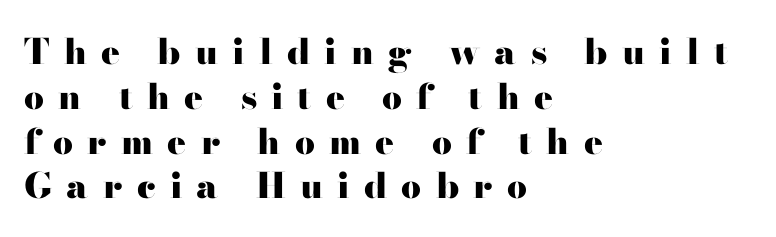
{"serif": "yes", "italic": "no", "bold": "yes", "weight": "heavy", "width": "wide", "stroke_contrast": "high", "x_height": "small", "monospaced": "no", "underline": "no", "align": "left", "line_spacing": "normal", "line_spacing_ratio": 1.28, "letter_spacing": "wide", "letter_spacing_em": 0.41, "glyph_px": 35}
